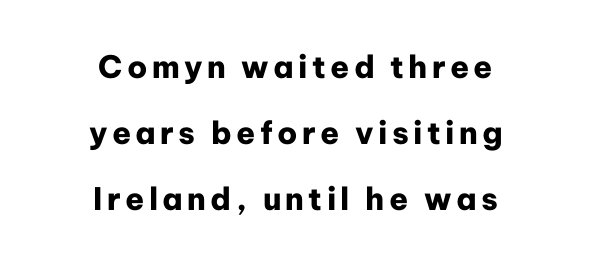
The image shows 31 px heavy sans-serif type, upright; set centered, loose line spacing (2.13x), not underlined; low stroke contrast and a medium x-height.
